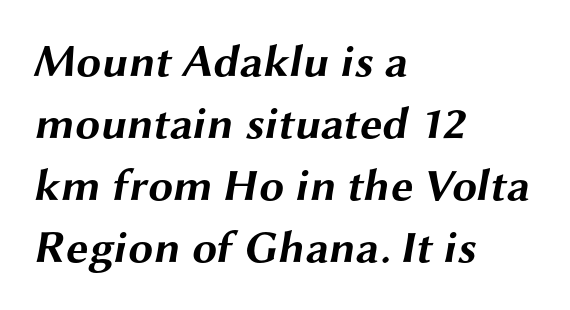
The image shows 45 px bold, wide sans-serif type; set left-aligned, normal line spacing (1.38x), normal letter spacing, not underlined; medium stroke contrast and a medium x-height.
